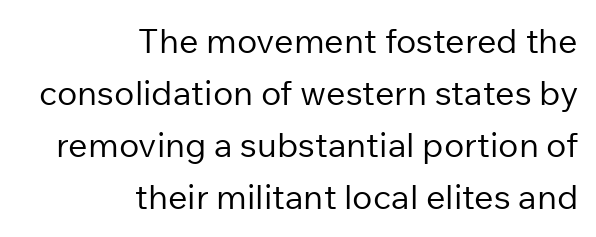
The image shows 34 px regular-weight sans-serif type, upright; set right-aligned, normal line spacing (1.53x), normal letter spacing, not underlined; low stroke contrast and a medium x-height.
